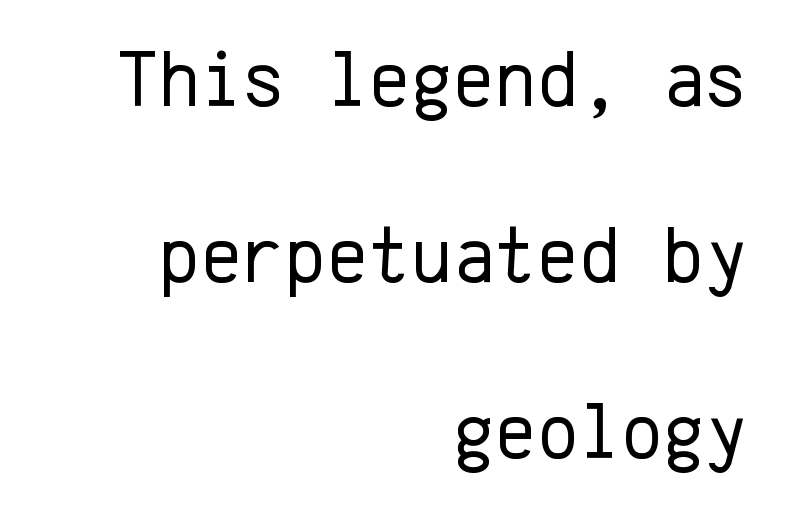
Q: Is the text bold? A: No.
Q: Is the text italic (slanted)? A: No, it is upright.
Q: Is the typeface a serif or a sans-serif typeface? A: Sans-serif.
Q: Is the text underlined? A: No.
Q: How is the paragraph aligned? A: Right-aligned.
Q: Is the spacing between letters normal or unusually wide? A: Normal.
Q: Is the spacing between lines tight, normal or loose? A: Loose.
Q: Width (condensed, normal, or wide)? A: Normal.
Q: Stroke contrast? A: Low.
Q: x-height? A: Medium.
Q: Monospaced? A: Yes.
